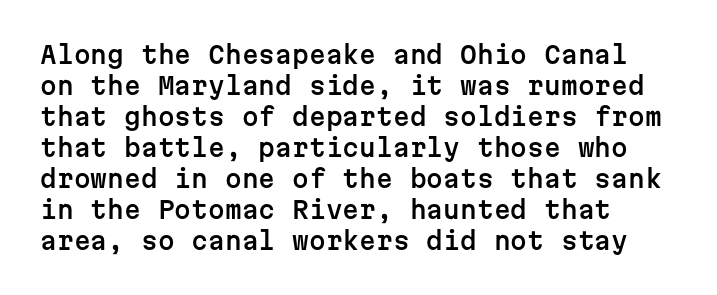
{"italic": "no", "underline": "no", "align": "left", "line_spacing": "normal", "line_spacing_ratio": 1.29, "letter_spacing": "normal", "letter_spacing_em": 0.0, "glyph_px": 24}
